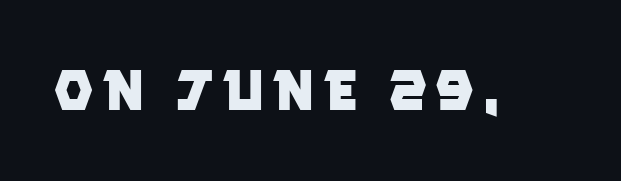
Q: Is the text bold? A: Yes.
Q: Is the typeface a serif or a sans-serif typeface? A: Sans-serif.
Q: Is the text underlined? A: No.
Q: Width (condensed, normal, or wide)? A: Normal.
Q: Stroke contrast? A: Low.
Q: x-height? A: Large.
Q: Monospaced? A: No.
